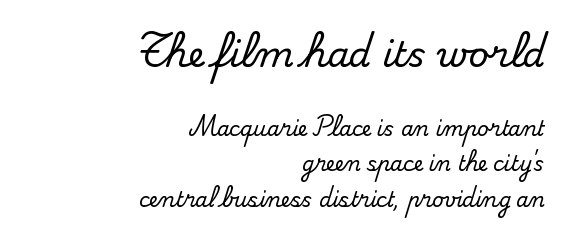
The image shows 35 px text type; set right-aligned, line spacing 1.79x, normal letter spacing, not underlined; the first (top) block is 1.75x larger; medium stroke contrast and a small x-height.
